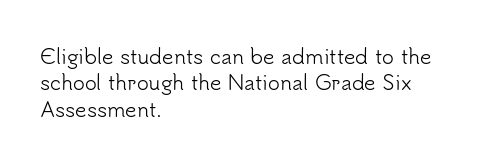
Q: Is the text bold? A: No.
Q: Is the text italic (slanted)? A: No, it is upright.
Q: Is the text underlined? A: No.
Q: How is the paragraph aligned? A: Left-aligned.
Q: Is the spacing between letters normal or unusually wide? A: Normal.
Q: Is the spacing between lines tight, normal or loose? A: Normal.
